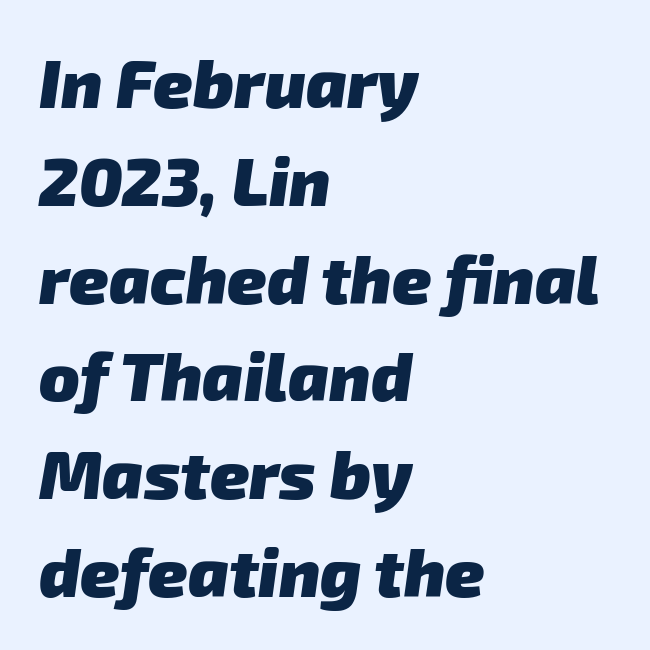
{"serif": "no", "bold": "yes", "weight": "heavy", "width": "normal", "stroke_contrast": "low", "x_height": "medium", "monospaced": "no", "underline": "no", "align": "left", "line_spacing": "normal", "line_spacing_ratio": 1.46, "letter_spacing": "normal", "letter_spacing_em": 0.0, "glyph_px": 67}
